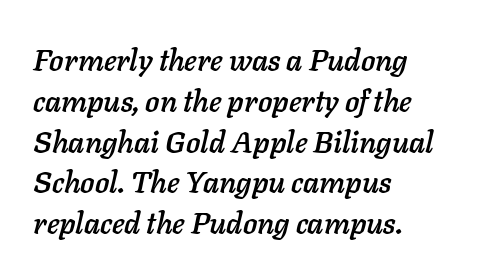
The face used here is rendered with its standard letterfit. Summary of vertical rhythm: regular, with standard interline spacing. Note the varied advance widths — an 'i' is clearly narrower than an 'm'. An italicized treatment has been applied to the whole sample. The text block is weighted toward the left margin, trailing off unevenly rightward. Each row of text sits above clean, open space.
